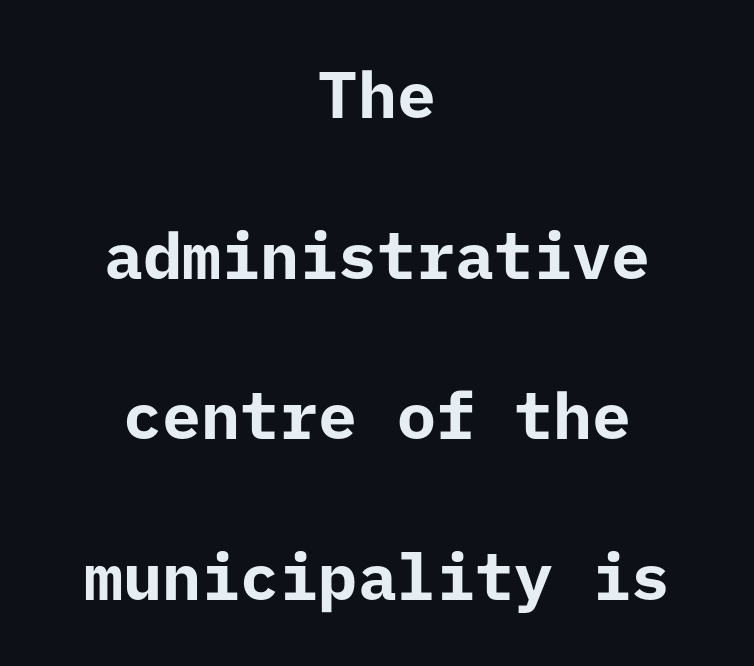
{"serif": "no", "italic": "no", "bold": "yes", "weight": "bold", "width": "normal", "stroke_contrast": "low", "x_height": "medium", "underline": "no", "align": "center", "line_spacing": "loose", "line_spacing_ratio": 2.47, "letter_spacing": "normal", "letter_spacing_em": 0.0, "glyph_px": 65}
